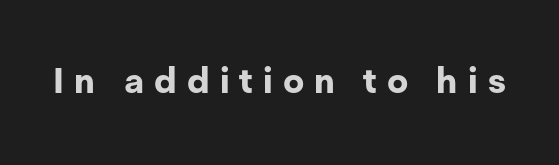
Underline: absent. Designer's note — italics off, roman on. Heavy-handed strokes throughout: this text is bold. You can tell from the bare stems that sans-serif type was used. The rendering uses natural spacing where letterforms have individual widths. Letter spacing: wide.
